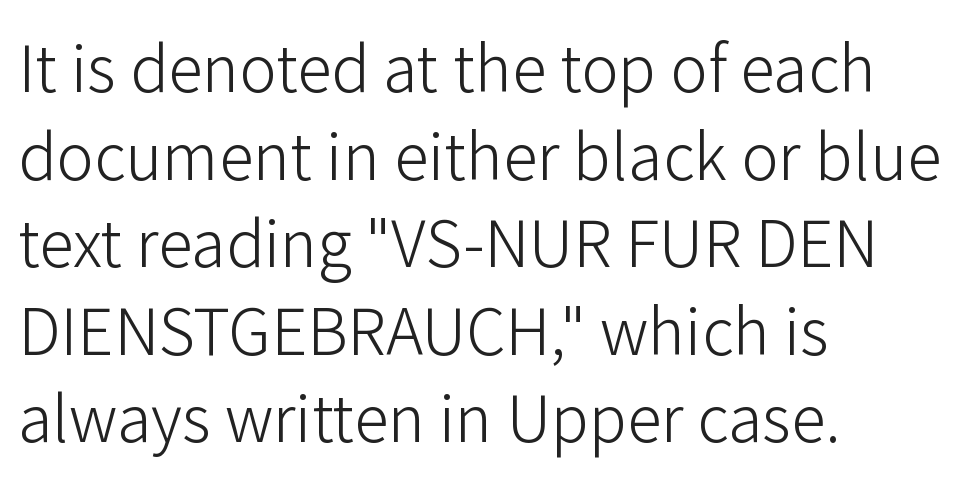
The image shows 63 px light sans-serif type, upright; set left-aligned, normal line spacing (1.39x), normal letter spacing, not underlined; low stroke contrast and a medium x-height.
